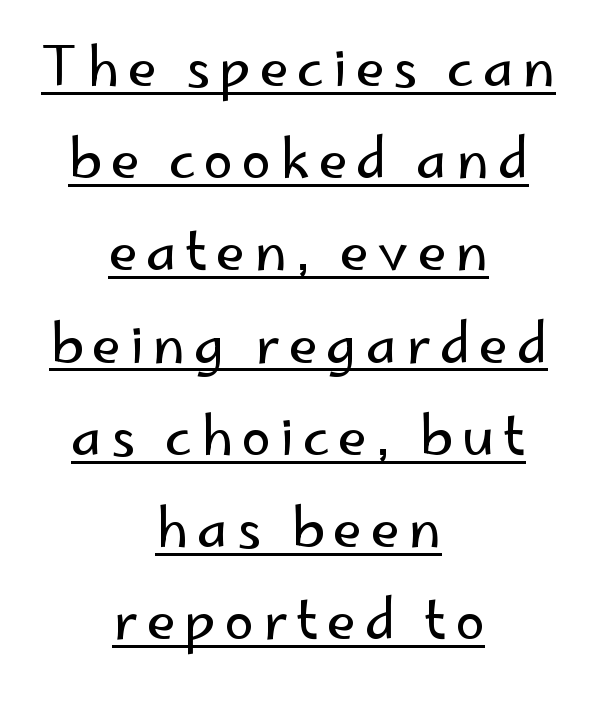
Nothing sits at the stroke ends, so this counts as sans-serif. Heft: none added — not bold. Casual observation: everything's sitting right in the middle. It's the straight-up-and-down kind of type. Compared with undecorated copy, this sample adds a rule below the words.
